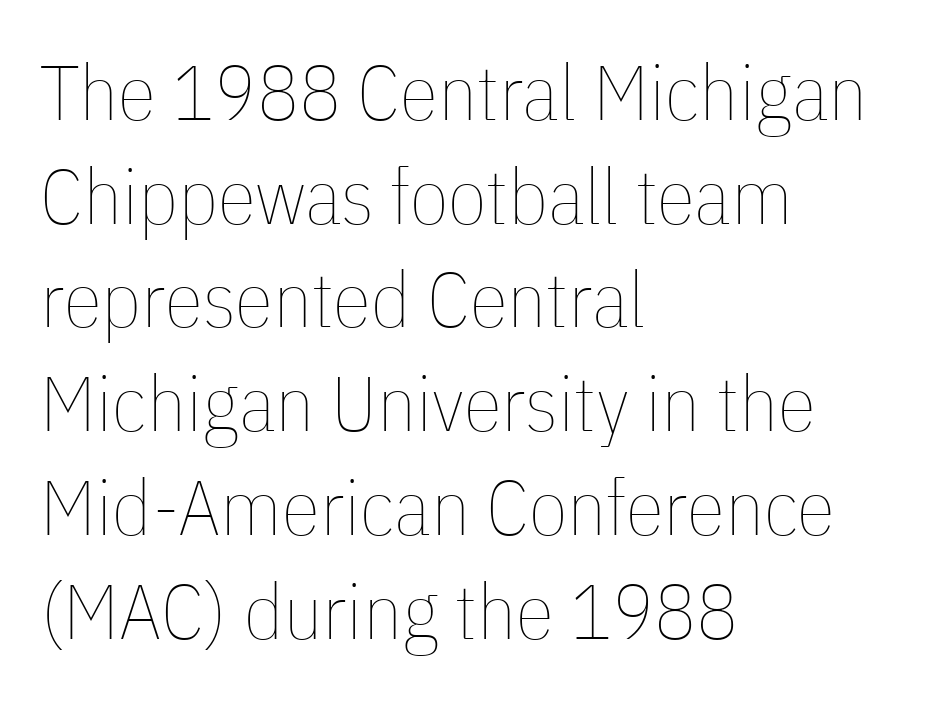
Q: Is the text bold? A: No.
Q: Is the text italic (slanted)? A: No, it is upright.
Q: Is the text underlined? A: No.
Q: How is the paragraph aligned? A: Left-aligned.
Q: Is the spacing between letters normal or unusually wide? A: Normal.
Q: Is the spacing between lines tight, normal or loose? A: Normal.
Q: Width (condensed, normal, or wide)? A: Condensed.
Q: Stroke contrast? A: Low.
Q: x-height? A: Medium.
Q: Monospaced? A: No.
